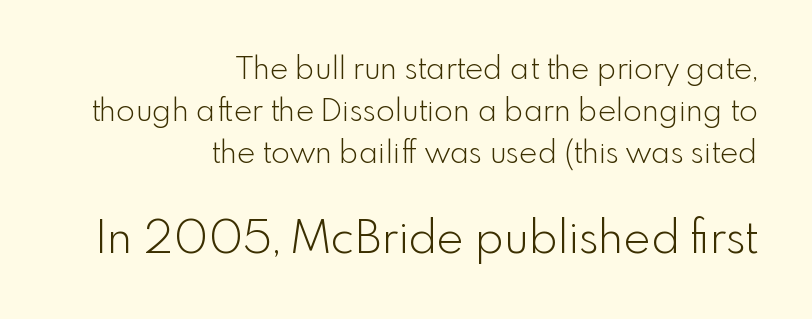
{"serif": "no", "italic": "no", "bold": "no", "weight": "light", "width": "normal", "x_height": "small", "monospaced": "no", "underline": "no", "align": "right", "line_spacing": "normal", "line_spacing_ratio": 1.36, "letter_spacing": "normal", "letter_spacing_em": 0.0, "larger_block": "second", "size_ratio": 1.48, "glyph_px": 46}
